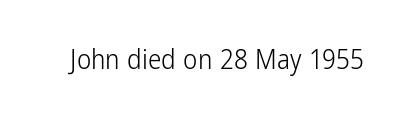
The image shows 27 px text type, upright; set normal letter spacing, not underlined.
